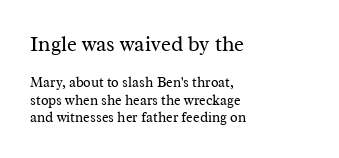
{"italic": "no", "bold": "no", "underline": "no", "align": "left", "line_spacing": "normal", "line_spacing_ratio": 1.25, "letter_spacing": "normal", "letter_spacing_em": 0.0, "larger_block": "first", "size_ratio": 1.5, "glyph_px": 21}
